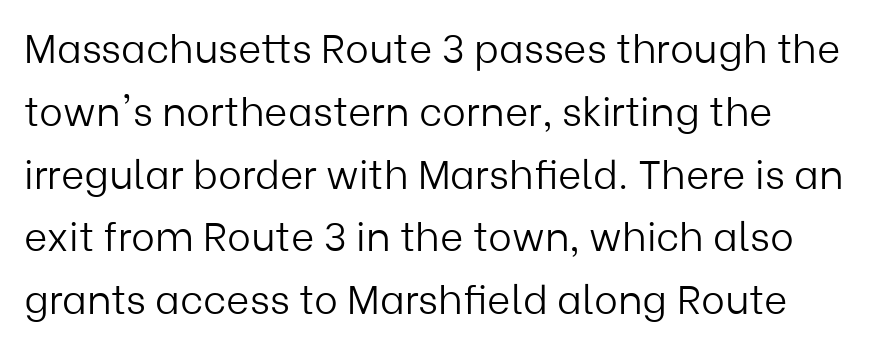
The image shows 40 px light sans-serif type, upright; set normal line spacing (1.57x), normal letter spacing, not underlined; low stroke contrast and a medium x-height.
